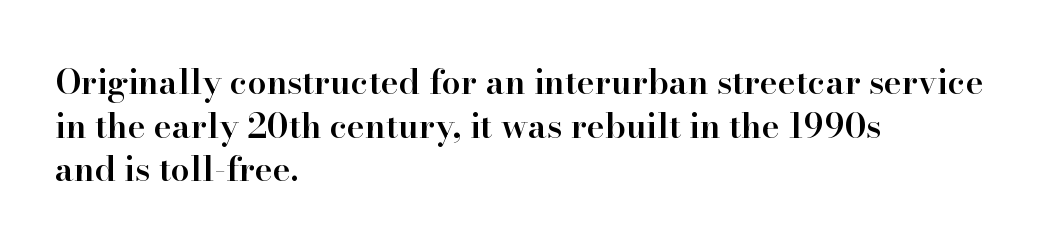
{"serif": "yes", "italic": "no", "bold": "semi", "weight": "semibold", "width": "normal", "stroke_contrast": "high", "x_height": "small", "monospaced": "no", "underline": "no", "align": "left", "line_spacing": "normal", "line_spacing_ratio": 1.28, "letter_spacing": "normal", "letter_spacing_em": 0.0, "glyph_px": 34}
